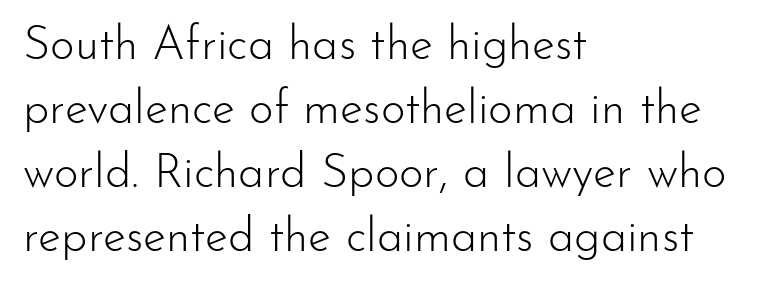
A typesetter would label this face a sans. In terms of letterspacing, this is plain default setting. The font's upright variant was chosen for this text. The rendering uses a moderate line-height, typical for paragraphs. This rendering features lettering with no underline. Spacing verdict: proportional, widths tailored to each character.
